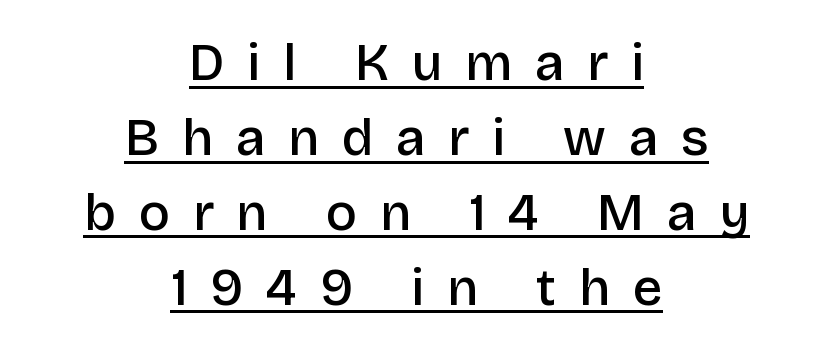
Every letter is mildly thick-stroked: semibold rather than bold. The typeface chosen for these lines omits serifs. The letterforms stand isolated, each surrounded by extra space. In terms of posture, this sample is upright. The typesetter chose a symmetrical, centered arrangement here. This block has exactly the height ordinary leading produces.
